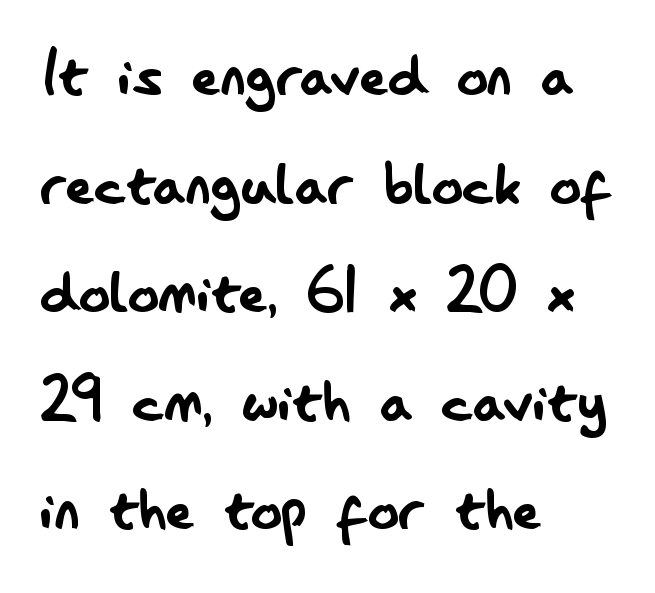
Q: Is the text bold? A: No.
Q: Is the text italic (slanted)? A: No, it is upright.
Q: Is the typeface a serif or a sans-serif typeface? A: Sans-serif.
Q: Is the text underlined? A: No.
Q: How is the paragraph aligned? A: Left-aligned.
Q: Is the spacing between letters normal or unusually wide? A: Normal.
Q: Is the spacing between lines tight, normal or loose? A: Normal.
Q: Width (condensed, normal, or wide)? A: Condensed.
Q: Stroke contrast? A: Low.
Q: x-height? A: Small.
Q: Monospaced? A: No.
